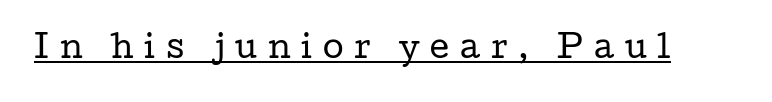
The image shows 30 px regular-weight, wide serif type, upright; set unusually wide letter spacing (+0.36 em), underlined; low stroke contrast and a medium x-height.
